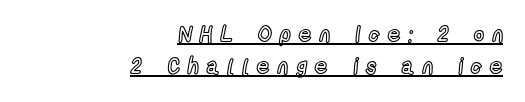
The image shows 22 px text type; set right-aligned, normal line spacing (1.47x), unusually wide letter spacing (+0.37 em), underlined.
